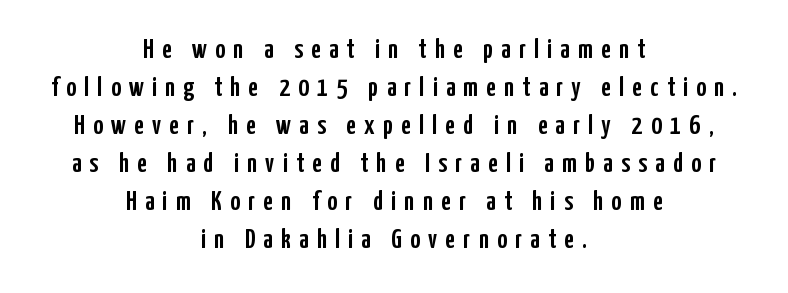
Underline: absent. A centered setting, common on invitations and titles, is used for this passage. These lines have a slow, spaced-out rhythm from letter to letter. The lines sit at an ordinary, default distance from one another.
